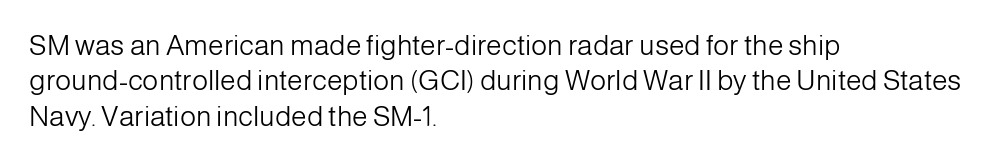
{"serif": "no", "italic": "no", "bold": "no", "weight": "light", "width": "normal", "stroke_contrast": "low", "x_height": "medium", "monospaced": "no", "underline": "no", "align": "left", "line_spacing": "normal", "line_spacing_ratio": 1.26, "letter_spacing": "normal", "letter_spacing_em": 0.0, "glyph_px": 28}
